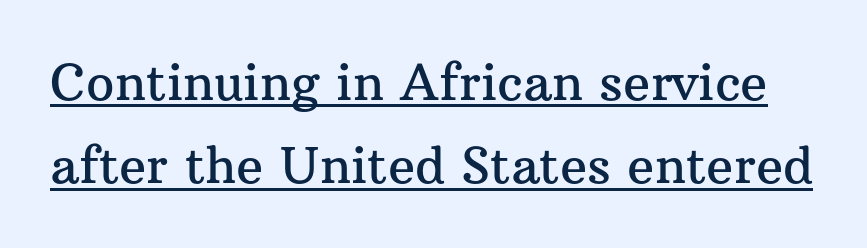
Character widths vary here, with narrow letters taking less room than wide ones. The rendering uses a moderate line-height, typical for paragraphs. Is there any slant? The stems are plumb. Spacing between characters is what you'd get straight out of the box.
